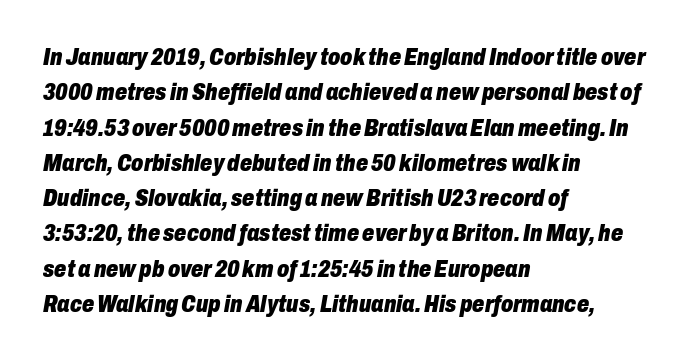
The image shows 24 px bold type, italic (leaning right); set left-aligned, normal line spacing (1.47x), normal letter spacing, not underlined.
